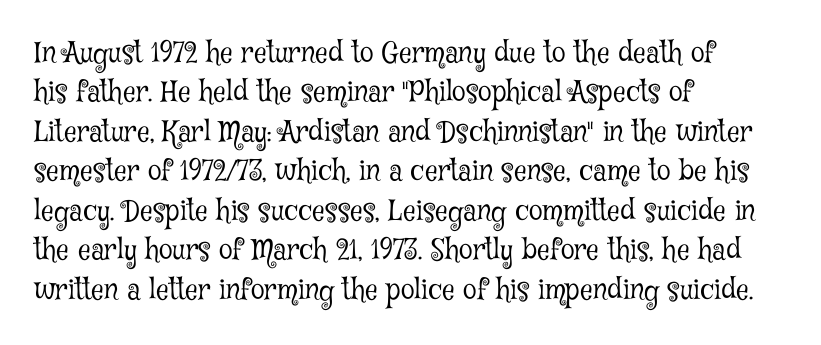
Q: Is the text bold? A: No.
Q: Is the text italic (slanted)? A: No, it is upright.
Q: Is the typeface a serif or a sans-serif typeface? A: Serif.
Q: Is the text underlined? A: No.
Q: How is the paragraph aligned? A: Left-aligned.
Q: Is the spacing between letters normal or unusually wide? A: Normal.
Q: Is the spacing between lines tight, normal or loose? A: Normal.
Q: Width (condensed, normal, or wide)? A: Condensed.
Q: Stroke contrast? A: Low.
Q: x-height? A: Medium.
Q: Monospaced? A: No.
